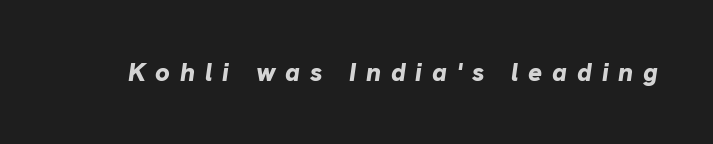
{"italic": "yes", "lean": "right", "slant_degrees": 8, "bold": "yes", "underline": "no", "letter_spacing": "wide", "letter_spacing_em": 0.38, "glyph_px": 26}
